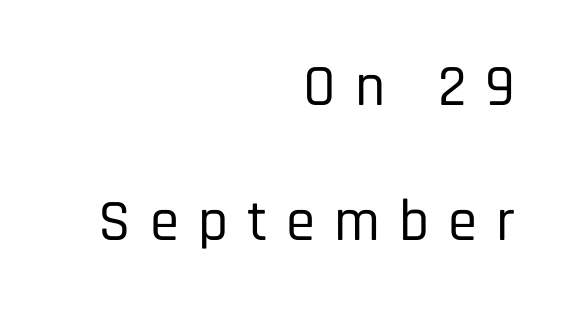
{"serif": "no", "italic": "no", "width": "condensed", "stroke_contrast": "low", "x_height": "large", "monospaced": "no", "underline": "no", "align": "right", "line_spacing": "loose", "line_spacing_ratio": 2.28, "letter_spacing": "wide", "letter_spacing_em": 0.32, "glyph_px": 59}
